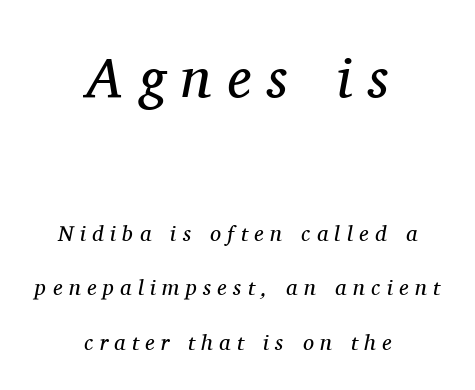
{"serif": "yes", "italic": "yes", "lean": "right", "slant_degrees": 11, "bold": "no", "weight": "regular", "width": "normal", "stroke_contrast": "medium", "x_height": "medium", "monospaced": "no", "underline": "no", "align": "center", "line_spacing": "loose", "line_spacing_ratio": 2.48, "letter_spacing": "wide", "letter_spacing_em": 0.29, "larger_block": "first", "size_ratio": 2.55, "glyph_px": 56}
